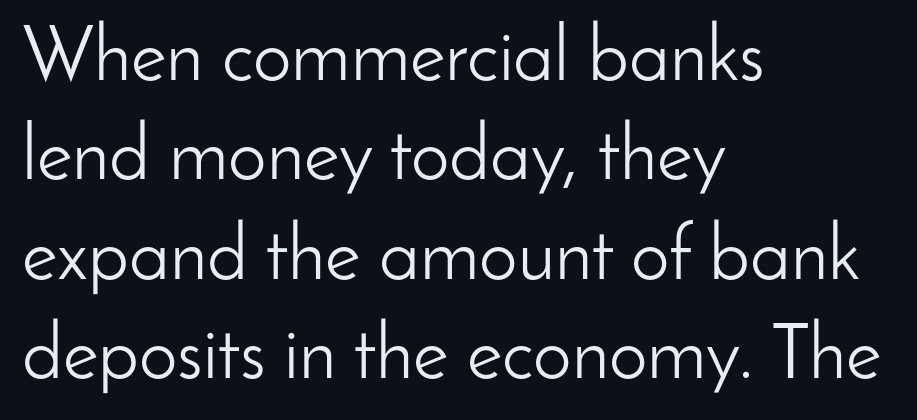
How would I describe the line gaps? Plain and ordinary. The type sits square on the baseline with zero lean. All the whitespace from short lines collects on the right. The letterforms sit at book weight or below. Proportional: the letters do not fall into vertical columns.
